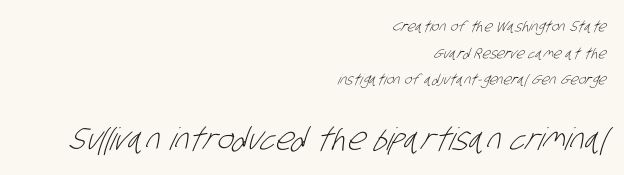
Type style note: lacks serifs. Each letter keeps its own natural width here, so spacing adapts to shape. Is there much room between lines? Yes — plenty of vertical air separates them. Compared with a flush-left layout, this one pins lines to the opposite, right side. Honestly, there is no underline to notice here at all. No extra tracking has been applied to these lines.
